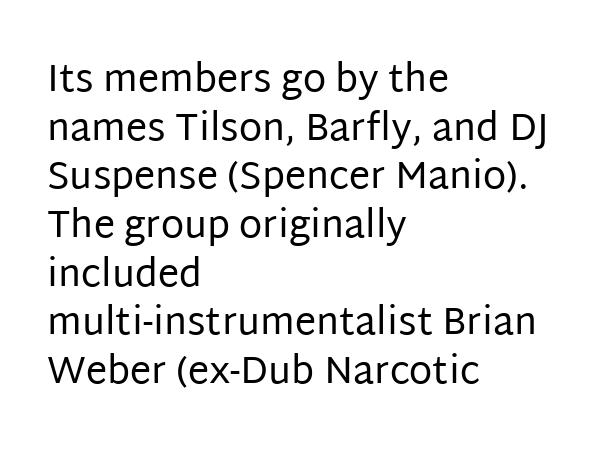
The specimen reads as upright at a glance. The leading is moderate, giving the passage an even texture. Stroke mass is kept to a normal reading level or below. Grotesque or geometric, the face here clearly has no serifs. The paragraph shown leans on its left margin. Lines of text with bare space underneath.
